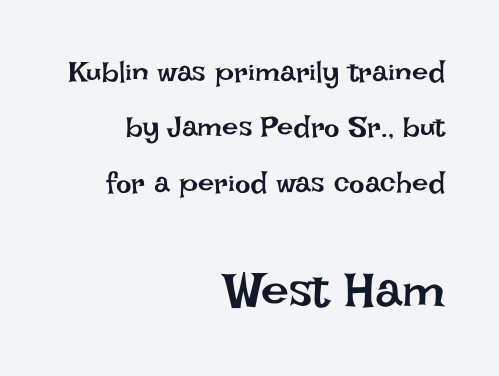
The image shows 50 px regular-weight type, upright; set right-aligned, loose line spacing (1.91x), normal letter spacing, not underlined; the second (bottom) block is 1.72x larger; low stroke contrast and a large x-height.
